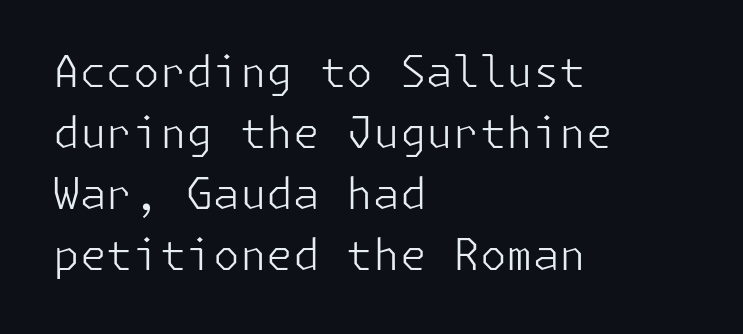
The image shows 43 px light sans-serif type, upright; set left-aligned, normal line spacing (1.42x), normal letter spacing, not underlined; low stroke contrast and a medium x-height.
